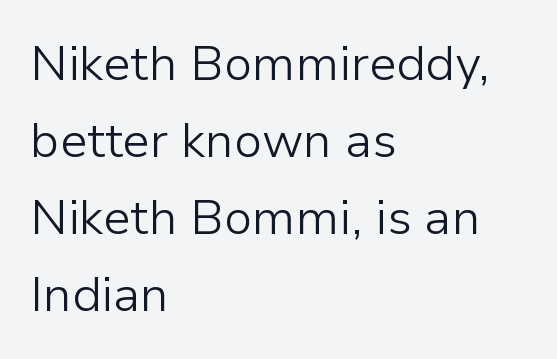
The image shows 49 px light sans-serif type, upright; set left-aligned, normal line spacing (1.57x), normal letter spacing, not underlined; low stroke contrast and a medium x-height.
